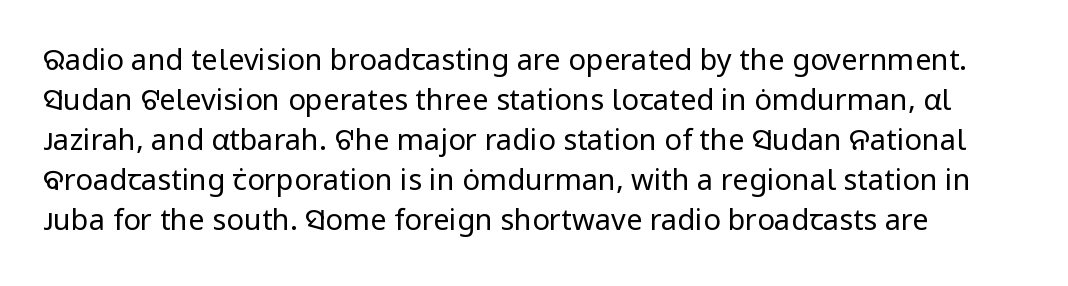
{"serif": "no", "italic": "no", "bold": "no", "weight": "regular", "width": "normal", "stroke_contrast": "low", "x_height": "medium", "monospaced": "no", "underline": "no", "line_spacing": "normal", "line_spacing_ratio": 1.38, "letter_spacing": "normal", "letter_spacing_em": 0.0, "glyph_px": 29}
